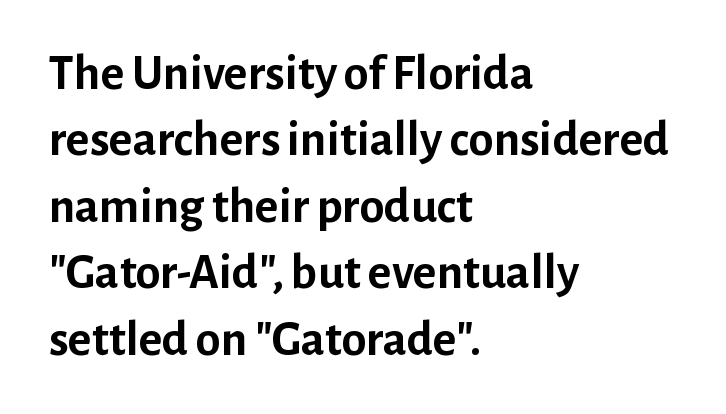
Is this a fixed-width face? No — the glyphs have proportional, varying widths. The foot of each line stays bare and open. Unlike a traditional serif, this face leaves its strokes unadorned. You can tell it's not italic because the verticals are truly vertical. Notice how thick the strokes are: this is what a full bold looks like.
